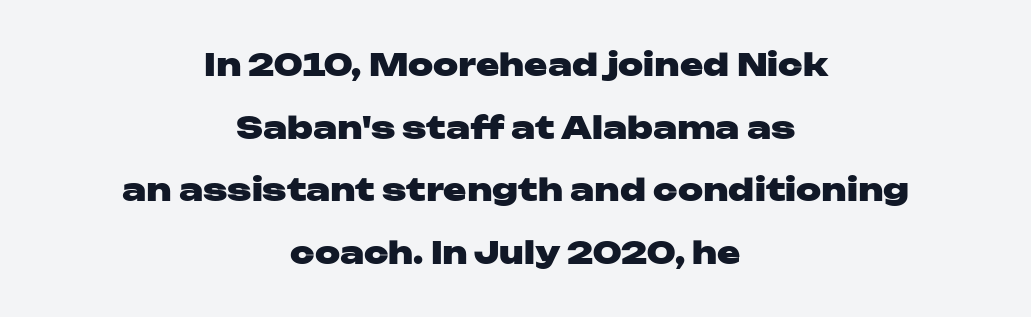
Default kerning and tracking; the words read as compact shapes. A student would call this center alignment; a typographer would say set centered. Widely set lines give the paragraph a tall, airy silhouette. Is this a fixed-width face? No — the glyphs have proportional, varying widths.
